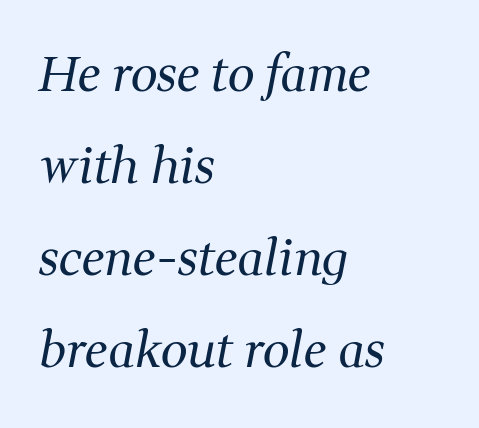
The letters are slanted; this is an italic face. All the whitespace from short lines collects on the right. The letters look calm and open, with moderate or lighter stems. Each letter keeps its own natural width here, so spacing adapts to shape. Inter-character spacing is left at the font's built-in metrics.
